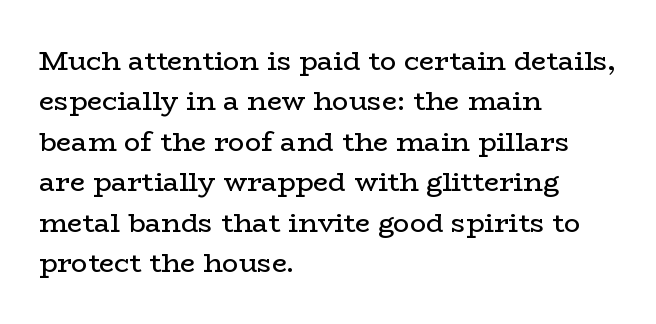
The passage shown stacks its lines at a standard gap. Students, note that the glyphs here touch the page at normal intervals. This reads as an unemphasized weight, regular at the heaviest. Typeset ragged right — the left edge is the straight one. No italicization has been applied; the sample stays upright.
